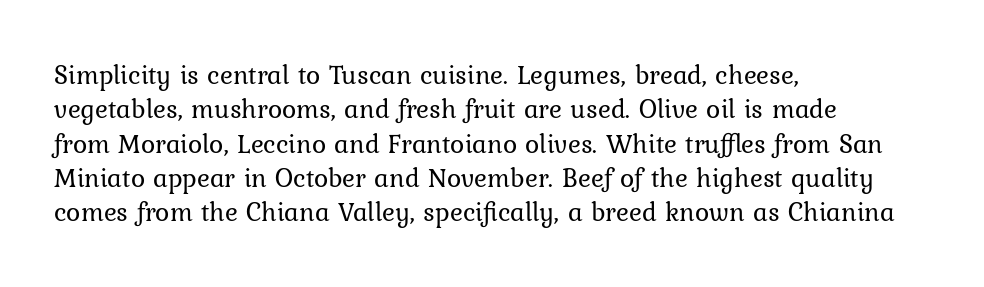
{"italic": "no", "bold": "no", "underline": "no", "align": "left", "line_spacing": "normal", "line_spacing_ratio": 1.27, "letter_spacing": "normal", "letter_spacing_em": 0.0, "glyph_px": 27}
